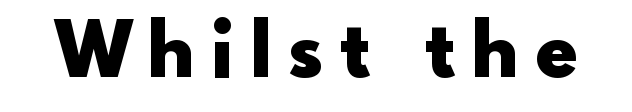
Has an underline been added? It has not. Caption: bold face, heavy strokes. Grotesque or geometric, the face here clearly has no serifs. The type sits square on the baseline with zero lean. Words appear elongated and porous because spacing is wide.
